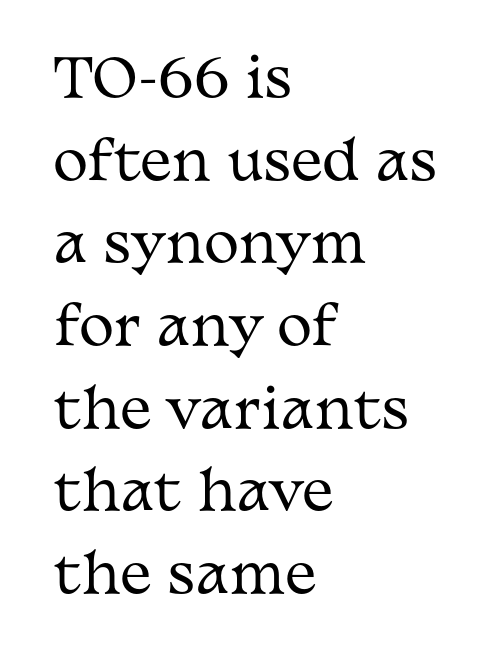
Q: Is the text bold? A: No.
Q: Is the text italic (slanted)? A: No, it is upright.
Q: Is the typeface a serif or a sans-serif typeface? A: Serif.
Q: Is the text underlined? A: No.
Q: How is the paragraph aligned? A: Left-aligned.
Q: Is the spacing between letters normal or unusually wide? A: Normal.
Q: Is the spacing between lines tight, normal or loose? A: Normal.
Q: Width (condensed, normal, or wide)? A: Wide.
Q: Stroke contrast? A: Medium.
Q: x-height? A: Medium.
Q: Monospaced? A: No.
